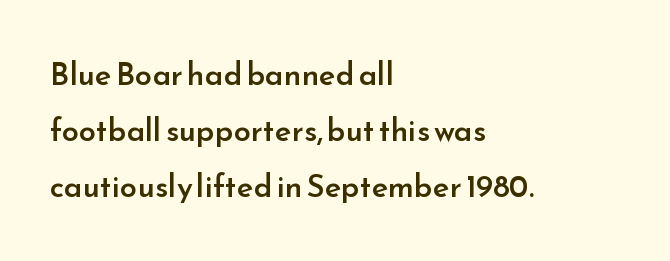
Q: Is the text bold? A: Semi-bold.
Q: Is the text italic (slanted)? A: No, it is upright.
Q: Is the typeface a serif or a sans-serif typeface? A: Sans-serif.
Q: Is the text underlined? A: No.
Q: How is the paragraph aligned? A: Left-aligned.
Q: Is the spacing between letters normal or unusually wide? A: Normal.
Q: Width (condensed, normal, or wide)? A: Normal.
Q: Stroke contrast? A: Low.
Q: x-height? A: Small.
Q: Monospaced? A: No.
